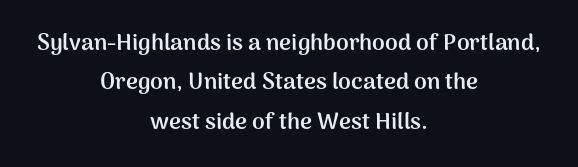
Q: Is the text bold? A: Yes.
Q: Is the text italic (slanted)? A: No, it is upright.
Q: Is the text underlined? A: No.
Q: How is the paragraph aligned? A: Centered.
Q: Is the spacing between letters normal or unusually wide? A: Normal.
